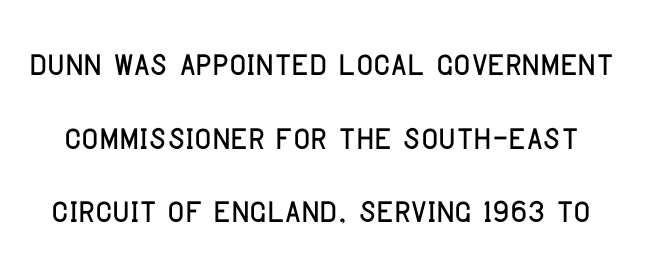
{"serif": "no", "italic": "no", "width": "condensed", "stroke_contrast": "low", "x_height": "large", "monospaced": "no", "underline": "no", "line_spacing": "normal", "line_spacing_ratio": 1.6, "letter_spacing": "normal", "letter_spacing_em": 0.0, "glyph_px": 46}
